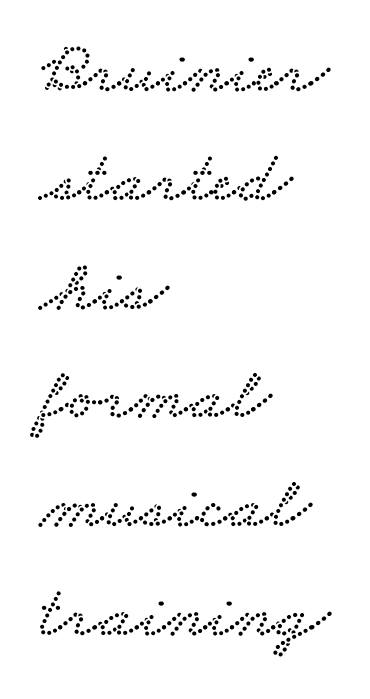
{"serif": "yes", "width": "wide", "stroke_contrast": "low", "x_height": "small", "monospaced": "no", "underline": "no", "align": "left", "line_spacing": "normal", "line_spacing_ratio": 1.47, "letter_spacing": "normal", "letter_spacing_em": 0.0, "glyph_px": 74}
